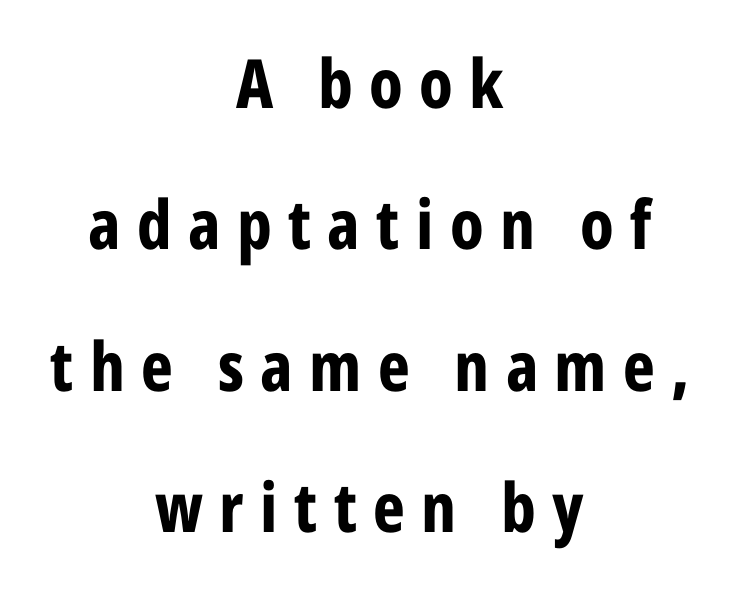
The image shows 68 px bold, condensed sans-serif type, upright; set centered, loose line spacing (2.08x), unusually wide letter spacing (+0.24 em), not underlined; low stroke contrast and a medium x-height.
